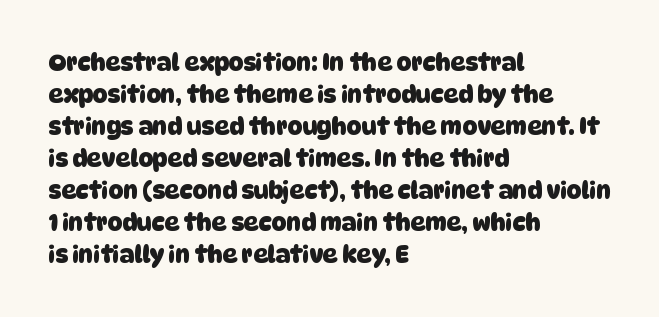
Notice how thick the strokes are: this is what a full bold looks like. One glance says typical: line gaps are just what's usual. Here the glyphs are tracked normally, forming tight word shapes. Glance below the letters and you will spot only blank space. These lines are set flush left with a ragged right edge.
